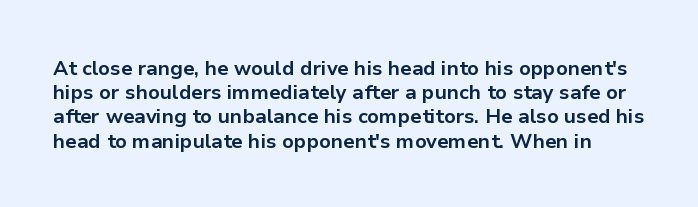
{"italic": "no", "bold": "yes", "underline": "no", "line_spacing_ratio": 1.21, "letter_spacing": "normal", "letter_spacing_em": 0.0, "glyph_px": 20}
